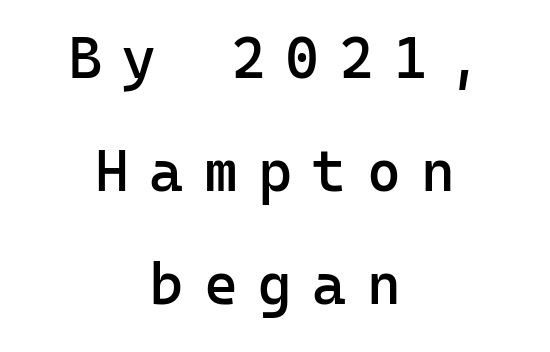
The image shows 58 px semibold sans-serif type, upright, monospaced; set centered, loose line spacing (1.95x), unusually wide letter spacing (+0.35 em), not underlined; low stroke contrast and a medium x-height.
